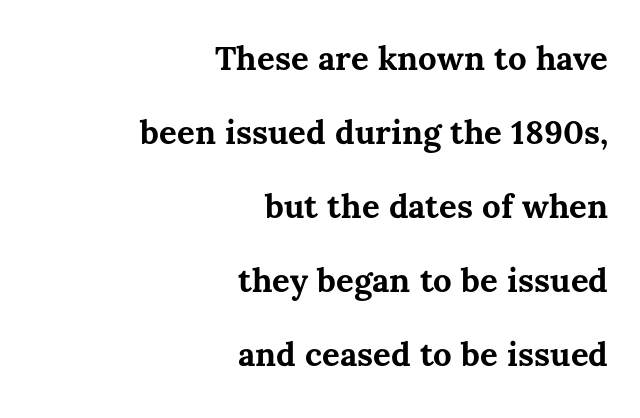
The passage shown is typed in a proportional face where columns would drift. Notice how the passage keeps a crisp vertical edge on the right only. It's the straight-up-and-down kind of type. The letters are bold, with thick, heavy strokes. A bare baseline throughout the passage.
